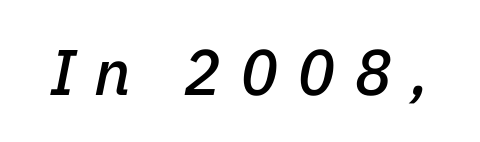
{"italic": "yes", "lean": "right", "slant_degrees": 11, "width": "normal", "stroke_contrast": "low", "x_height": "medium", "monospaced": "no", "underline": "no", "letter_spacing": "wide", "letter_spacing_em": 0.29, "glyph_px": 64}
